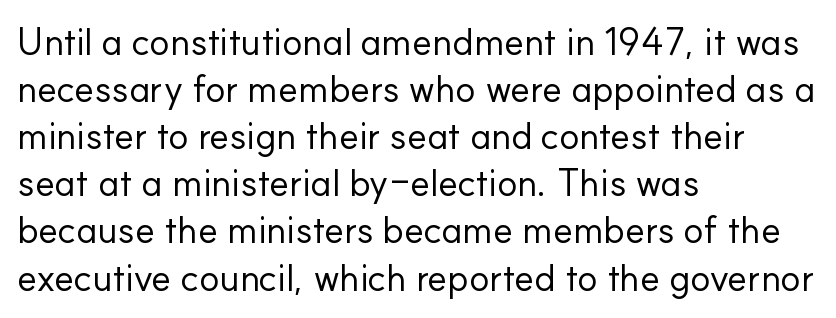
{"serif": "no", "italic": "no", "bold": "no", "weight": "regular", "width": "normal", "stroke_contrast": "low", "x_height": "small", "monospaced": "no", "underline": "no", "align": "left", "line_spacing_ratio": 1.24, "letter_spacing": "normal", "letter_spacing_em": 0.0, "glyph_px": 38}
